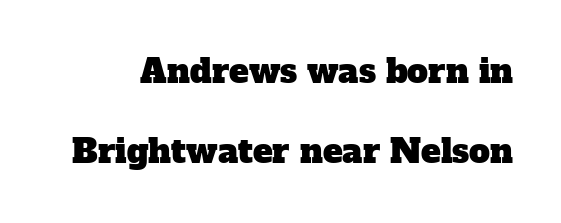
Vertical spacing — loose. Each row of text sits above clean, open space. The passage shown is typed in a proportional face where columns would drift. The rendering keeps characters at their native spacing.
